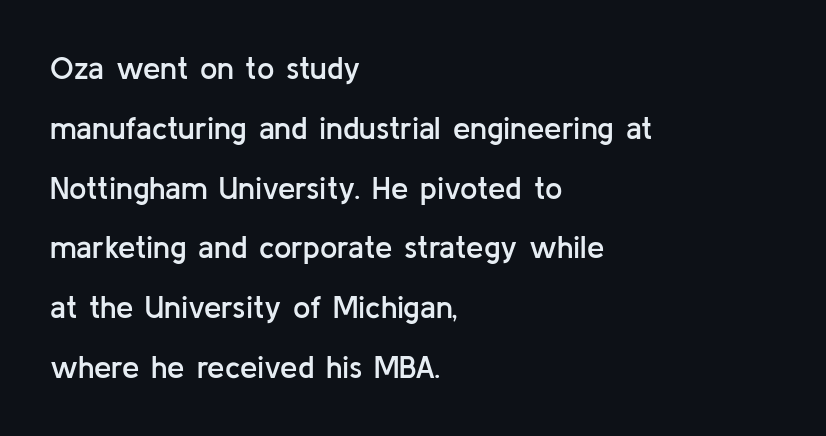
The text block is weighted toward the left margin, trailing off unevenly rightward. Is there much room between lines? Yes — plenty of vertical air separates them. The lettering stays uniformly vertical, giving the passage a roman look. Do the characters align in a grid? No, the font is proportional. The horizontal fit of the characters is conventional and even. Is this a sans? Yes — the strokes have no serifs.
